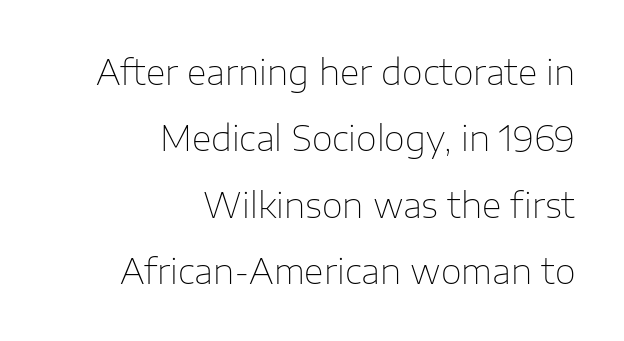
{"serif": "no", "italic": "no", "bold": "no", "weight": "thin", "width": "normal", "stroke_contrast": "low", "x_height": "medium", "monospaced": "no", "underline": "no", "align": "right", "line_spacing": "loose", "line_spacing_ratio": 1.95, "letter_spacing": "normal", "letter_spacing_em": 0.0, "glyph_px": 34}
